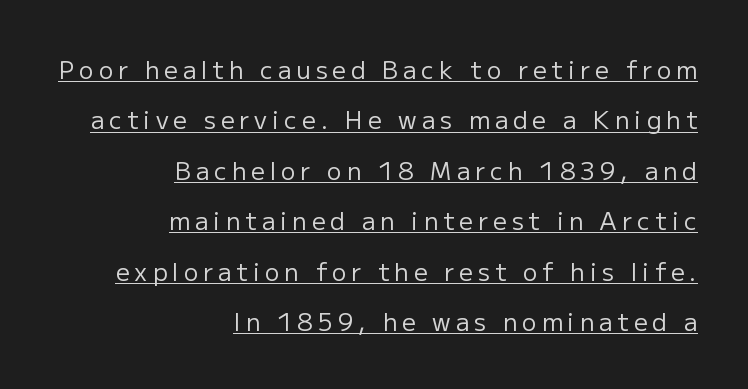
Compared with typical body copy, the letter spacing here is much looser. No italicization has been applied; the sample stays upright. A typographer would call this underscored text. Reading down the block, your eye finds every line finishing at a fixed right position.
